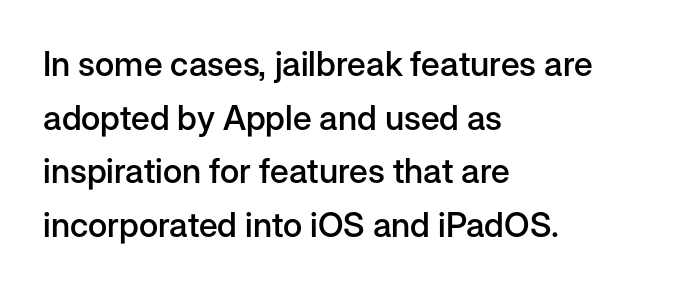
Q: Is the text bold? A: Semi-bold.
Q: Is the text italic (slanted)? A: No, it is upright.
Q: Is the typeface a serif or a sans-serif typeface? A: Sans-serif.
Q: Is the text underlined? A: No.
Q: How is the paragraph aligned? A: Left-aligned.
Q: Is the spacing between letters normal or unusually wide? A: Normal.
Q: Is the spacing between lines tight, normal or loose? A: Normal.
Q: Width (condensed, normal, or wide)? A: Normal.
Q: Stroke contrast? A: Low.
Q: x-height? A: Medium.
Q: Monospaced? A: No.
